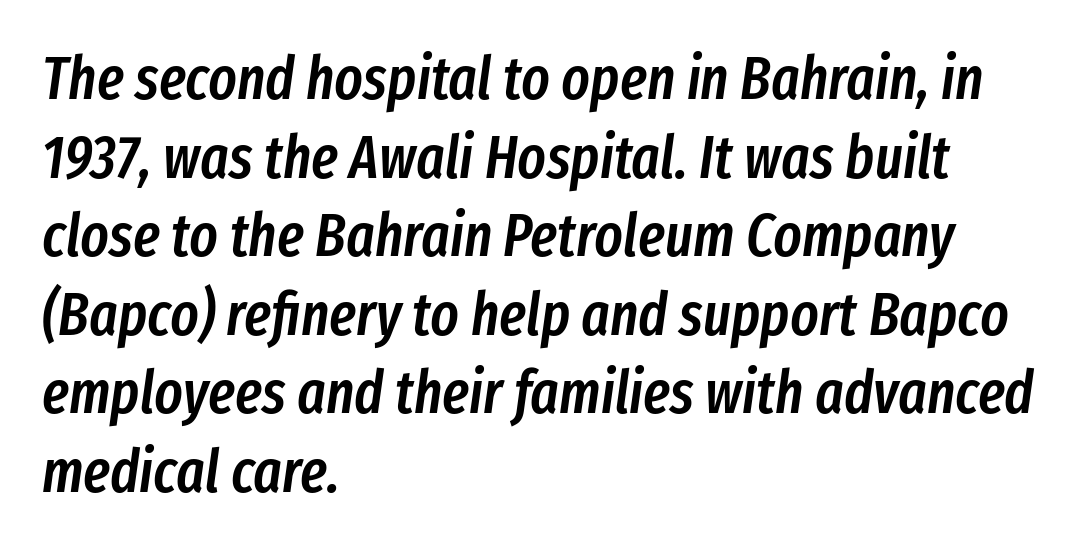
{"italic": "yes", "lean": "right", "slant_degrees": 8, "bold": "semi", "weight": "semibold", "width": "condensed", "stroke_contrast": "low", "x_height": "medium", "monospaced": "no", "underline": "no", "align": "left", "line_spacing": "normal", "line_spacing_ratio": 1.31, "letter_spacing": "normal", "letter_spacing_em": 0.0, "glyph_px": 60}
